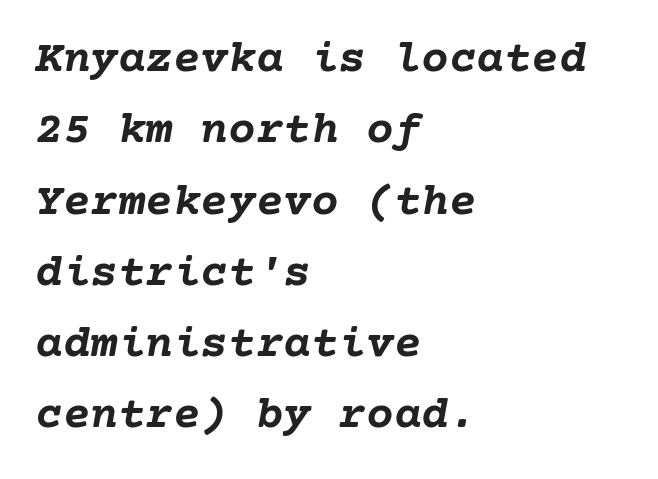
Anything drawn beneath the words? Only blank space. Yep, that's italic — everything's leaning. Rows of type keep a routine distance in the vertical direction. Strong, thick strokes mark this as bold type. The horizontal fit of the characters is conventional and even.
